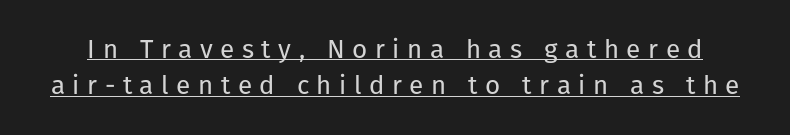
Q: Is the text bold? A: No.
Q: Is the text italic (slanted)? A: No, it is upright.
Q: Is the text underlined? A: Yes.
Q: Is the spacing between letters normal or unusually wide? A: Unusually wide.
Q: Is the spacing between lines tight, normal or loose? A: Normal.
